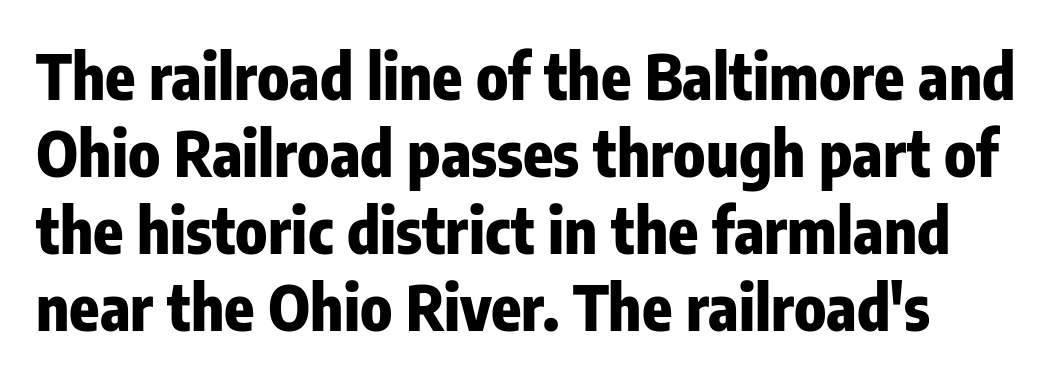
The image shows 62 px heavy, condensed sans-serif type, upright; set line spacing 1.24x, normal letter spacing, not underlined; low stroke contrast and a medium x-height.
